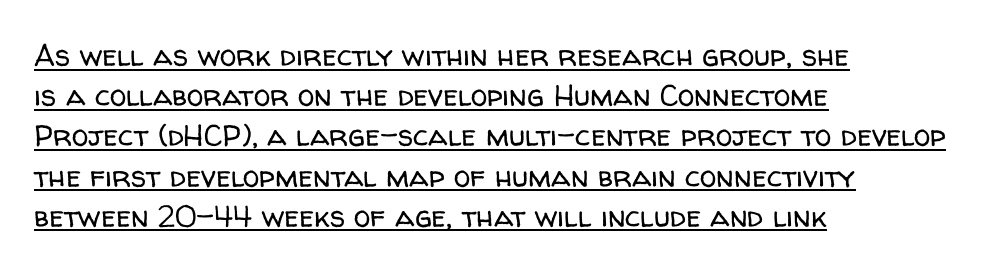
Q: Is the text bold? A: No.
Q: Is the text italic (slanted)? A: No, it is upright.
Q: Is the typeface a serif or a sans-serif typeface? A: Sans-serif.
Q: Is the text underlined? A: Yes.
Q: How is the paragraph aligned? A: Left-aligned.
Q: Is the spacing between letters normal or unusually wide? A: Normal.
Q: Is the spacing between lines tight, normal or loose? A: Normal.
Q: Width (condensed, normal, or wide)? A: Normal.
Q: Stroke contrast? A: Low.
Q: x-height? A: Medium.
Q: Monospaced? A: No.
